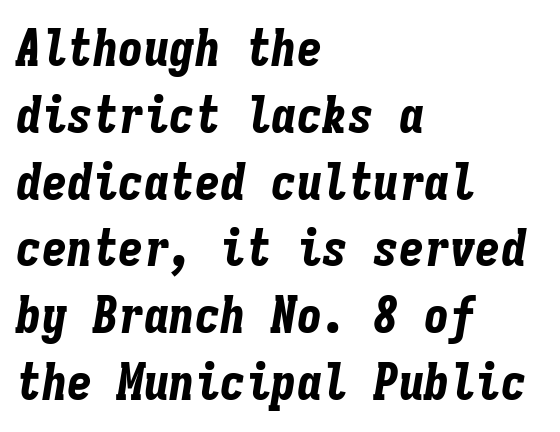
{"italic": "yes", "lean": "right", "slant_degrees": 9, "bold": "yes", "weight": "bold", "width": "condensed", "stroke_contrast": "low", "x_height": "medium", "monospaced": "yes", "underline": "no", "align": "left", "line_spacing": "normal", "line_spacing_ratio": 1.31, "letter_spacing": "normal", "letter_spacing_em": 0.0, "glyph_px": 51}
